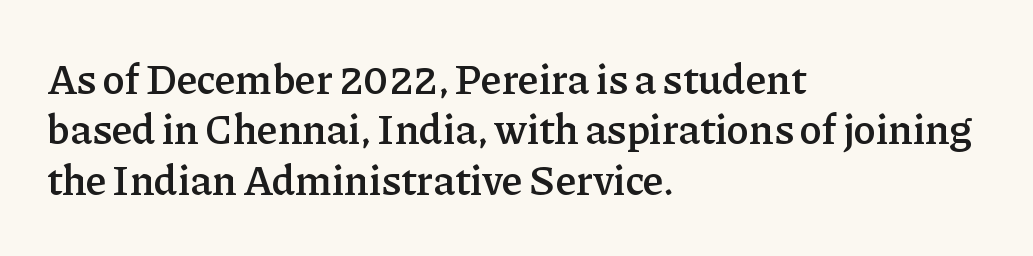
Inter-character spacing is left at the font's built-in metrics. Varying glyph widths throughout — classic text-font behaviour. It's the straight-up-and-down kind of type. Type style note: has serifs. Each line starts at the same left margin while the right side varies.
